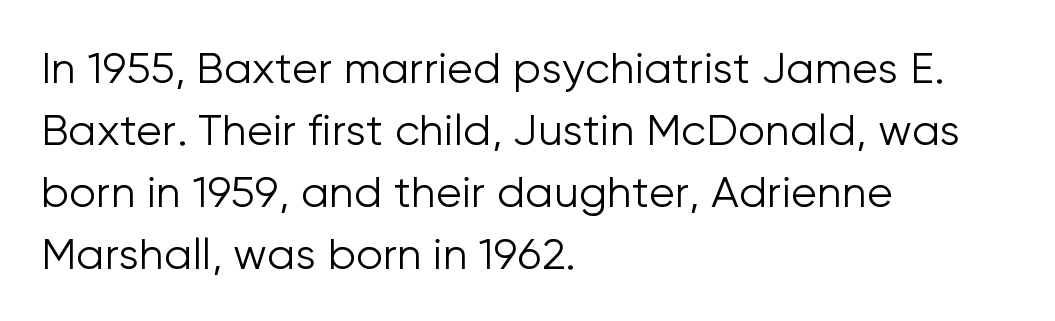
The image shows 43 px light sans-serif type, upright; set left-aligned, normal line spacing (1.44x), normal letter spacing, not underlined; low stroke contrast and a medium x-height.
